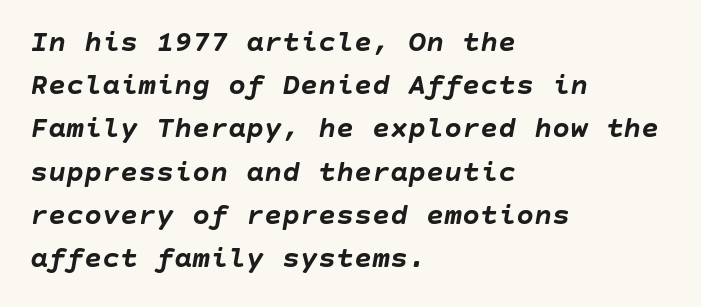
The image shows 30 px semibold type, italic (leaning right); set left-aligned, normal line spacing (1.44x), normal letter spacing, not underlined; low stroke contrast and a large x-height.
